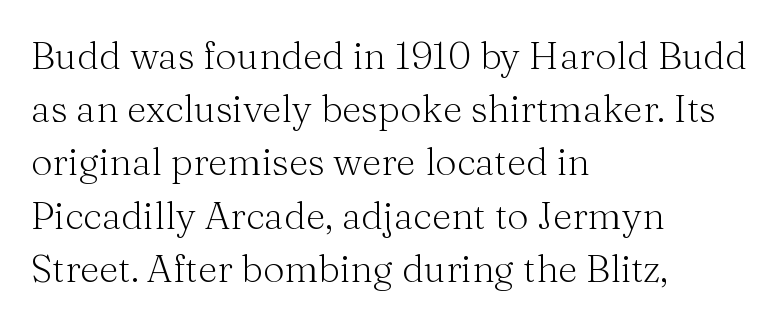
This rendering features lettering with no underline. Check where the strokes stop: tiny serifs finish them off. The face looks like a standard text weight, possibly lighter. The letters stand upright; this is a roman face. Compared with typical paragraphs, the rows here are spaced about the same.
